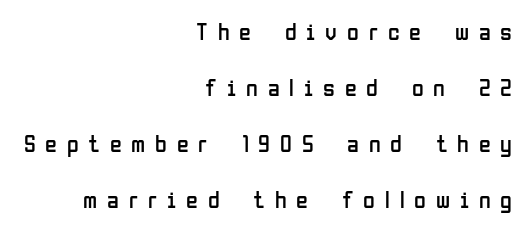
Q: Is the text bold? A: No.
Q: Is the text italic (slanted)? A: No, it is upright.
Q: Is the text underlined? A: No.
Q: How is the paragraph aligned? A: Right-aligned.
Q: Is the spacing between letters normal or unusually wide? A: Unusually wide.
Q: Is the spacing between lines tight, normal or loose? A: Loose.
